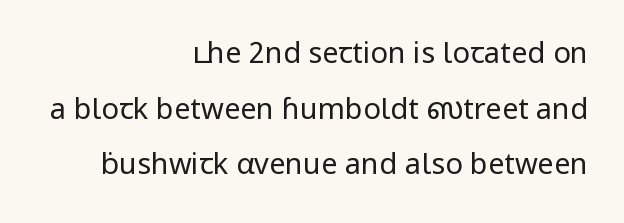
The image shows 29 px regular-weight sans-serif type, upright; set right-aligned, loose line spacing (1.92x), normal letter spacing, not underlined; low stroke contrast and a medium x-height.
